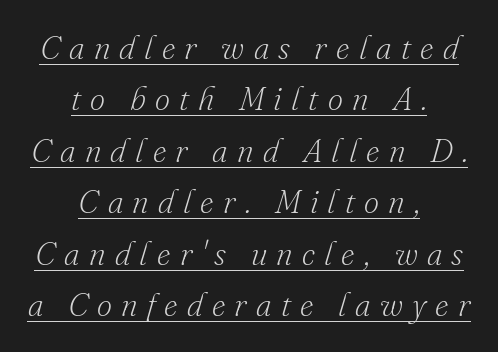
{"serif": "yes", "italic": "yes", "lean": "right", "slant_degrees": 16, "bold": "no", "weight": "light", "width": "normal", "stroke_contrast": "low", "x_height": "small", "monospaced": "no", "underline": "yes", "align": "center", "line_spacing": "normal", "line_spacing_ratio": 1.56, "letter_spacing": "wide", "letter_spacing_em": 0.28, "glyph_px": 33}
